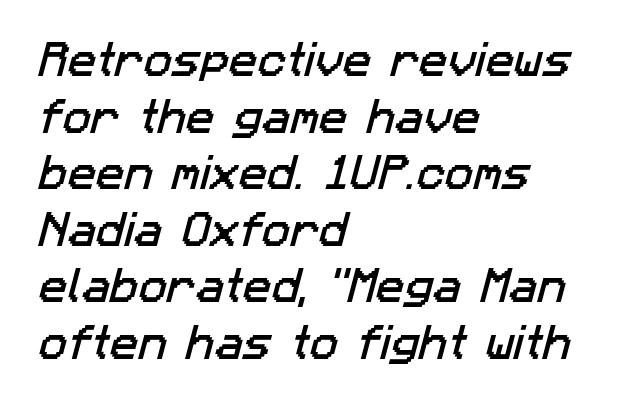
{"serif": "no", "width": "normal", "stroke_contrast": "low", "x_height": "medium", "monospaced": "no", "underline": "no", "align": "left", "line_spacing": "normal", "line_spacing_ratio": 1.49, "letter_spacing": "normal", "letter_spacing_em": 0.0, "glyph_px": 38}
